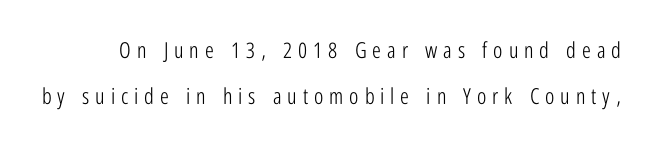
The image shows 22 px text type, upright; set loose line spacing (2.1x), unusually wide letter spacing (+0.27 em), not underlined.
